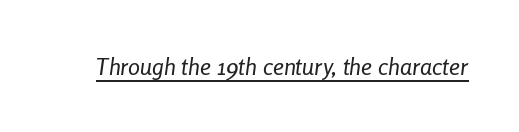
Q: Is the text bold? A: No.
Q: Is the text italic (slanted)? A: Yes, it leans right by about 8 degrees.
Q: Is the text underlined? A: Yes.
Q: Is the spacing between letters normal or unusually wide? A: Normal.
